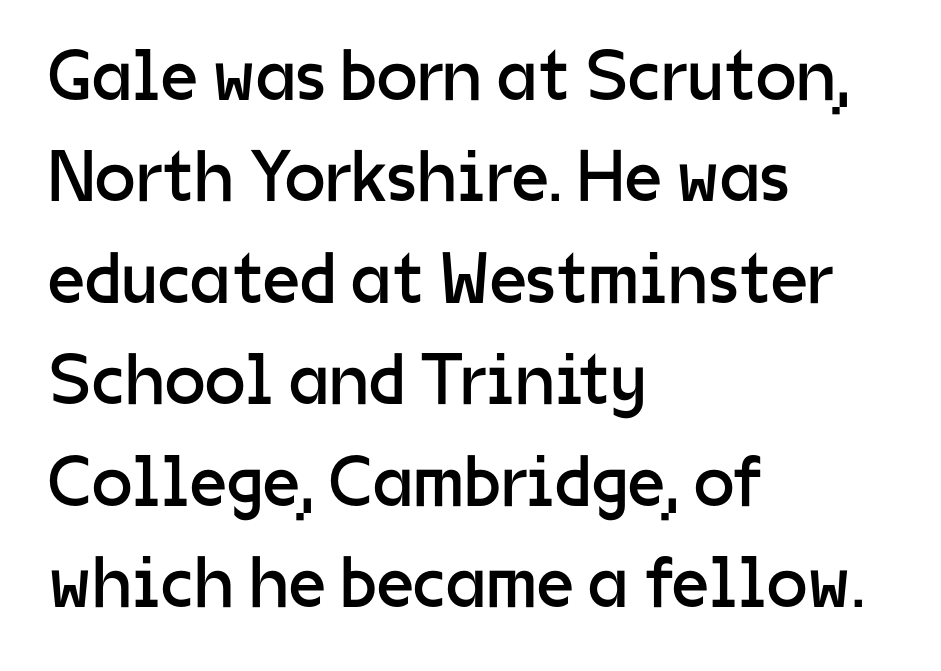
The lines sit at an ordinary, default distance from one another. Does extra space separate the letters? No, they use regular spacing. This is sans-serif lettering, the kind often seen on screens and signage. The specimen omits any rule beneath the text block's lines. If you drew a ruler down the left edge, every line would touch it.
